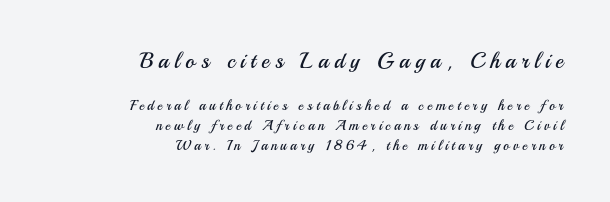
The image shows 22 px text type; set right-aligned, normal line spacing (1.42x), unusually wide letter spacing (+0.25 em), not underlined; the first (top) block is 1.57x larger.
